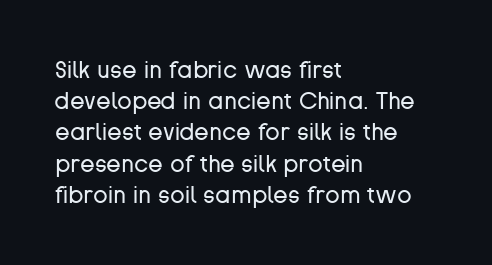
{"italic": "no", "bold": "no", "underline": "no", "align": "left", "line_spacing": "normal", "line_spacing_ratio": 1.3, "letter_spacing": "normal", "letter_spacing_em": 0.0, "glyph_px": 24}
